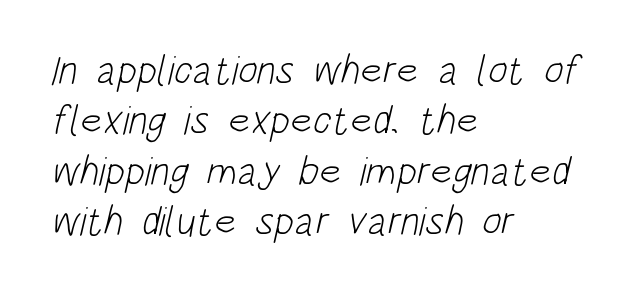
Descenders hang freely into open space. Every row of glyphs begins at an identical x-position on the left. The type is set solid horizontally, with unmodified tracking. Caption: face not bold, strokes unweighted.
